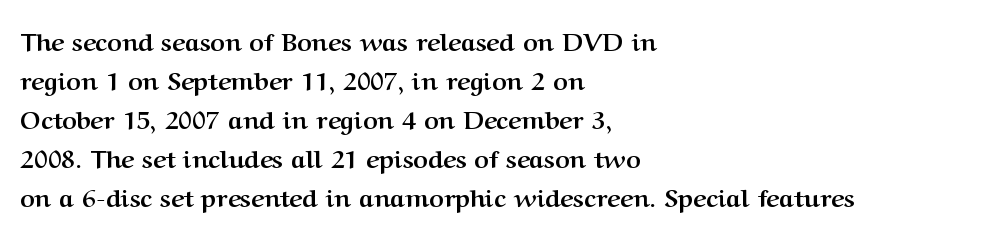
{"italic": "no", "bold": "yes", "underline": "no", "align": "left", "line_spacing": "normal", "line_spacing_ratio": 1.56, "letter_spacing": "normal", "letter_spacing_em": 0.0, "glyph_px": 25}
